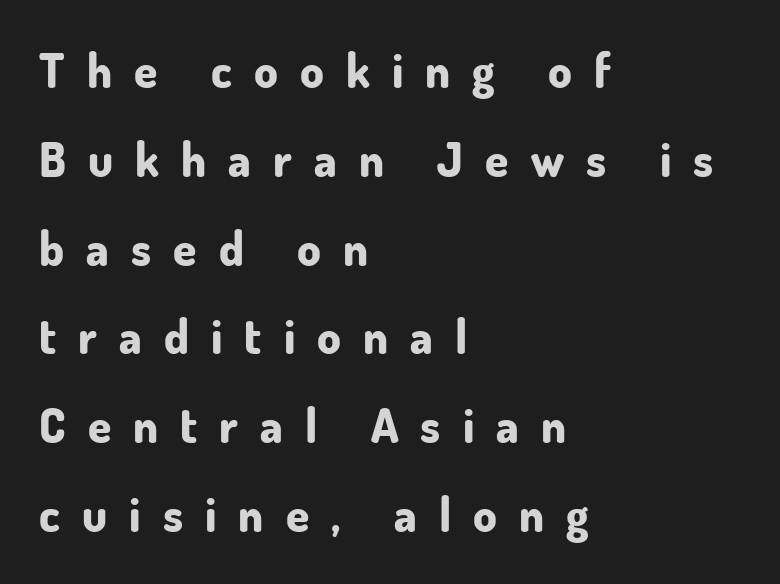
{"serif": "no", "italic": "no", "bold": "yes", "weight": "bold", "width": "normal", "stroke_contrast": "low", "x_height": "small", "monospaced": "no", "underline": "no", "align": "left", "line_spacing_ratio": 1.89, "letter_spacing": "wide", "letter_spacing_em": 0.47, "glyph_px": 47}
